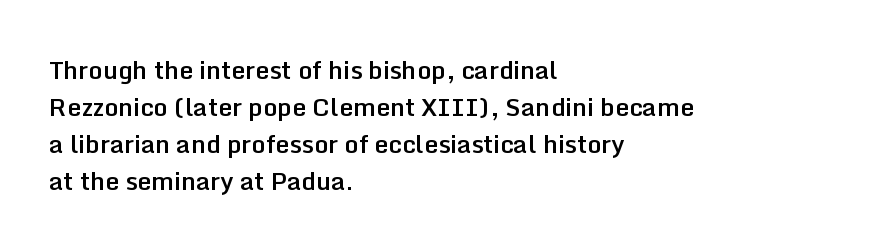
{"italic": "no", "bold": "semi", "underline": "no", "align": "left", "line_spacing": "normal", "line_spacing_ratio": 1.48, "letter_spacing": "normal", "letter_spacing_em": 0.0, "glyph_px": 25}
